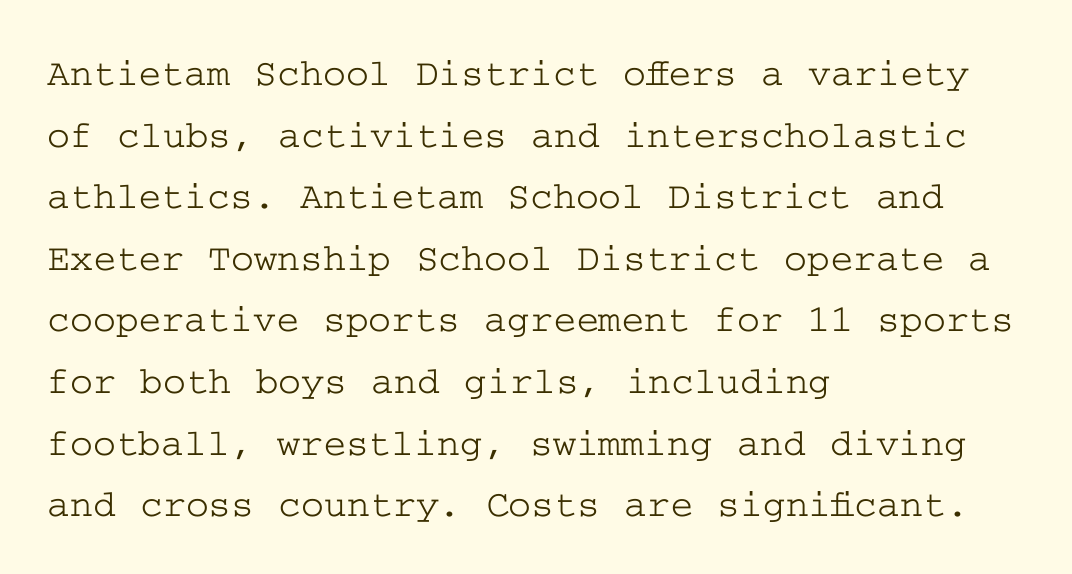
Q: Is the text italic (slanted)? A: No, it is upright.
Q: Is the typeface a serif or a sans-serif typeface? A: Serif.
Q: Is the text underlined? A: No.
Q: How is the paragraph aligned? A: Left-aligned.
Q: Is the spacing between letters normal or unusually wide? A: Normal.
Q: Is the spacing between lines tight, normal or loose? A: Normal.
Q: Width (condensed, normal, or wide)? A: Wide.
Q: Stroke contrast? A: Low.
Q: x-height? A: Medium.
